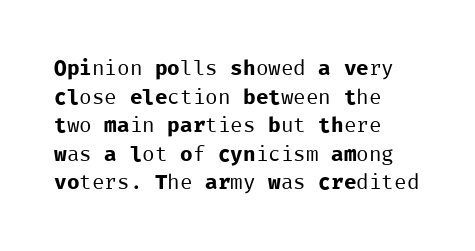
{"italic": "no", "bold": "no", "underline": "no", "align": "left", "line_spacing": "normal", "line_spacing_ratio": 1.36, "letter_spacing": "normal", "letter_spacing_em": 0.0, "glyph_px": 21}
